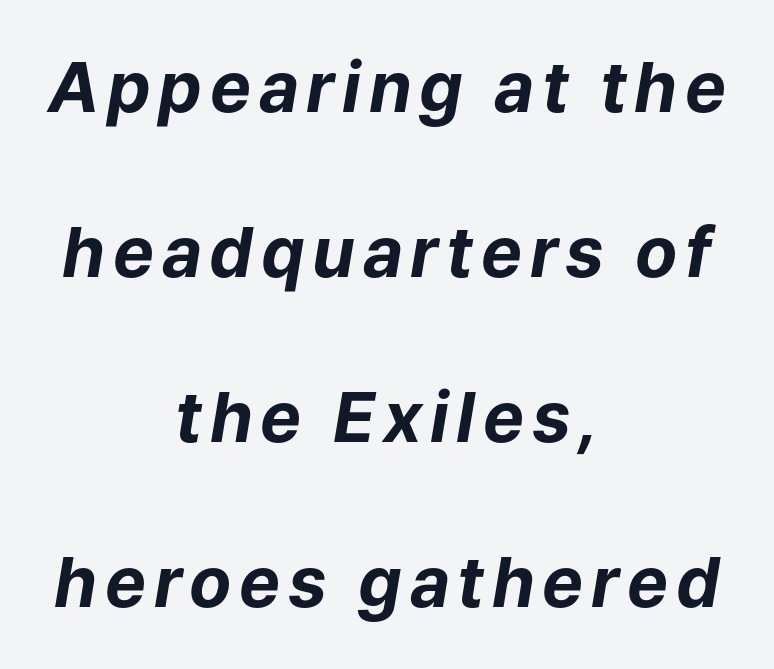
{"italic": "yes", "lean": "right", "slant_degrees": 9, "bold": "yes", "weight": "bold", "width": "normal", "stroke_contrast": "low", "x_height": "medium", "monospaced": "no", "underline": "no", "align": "center", "line_spacing": "loose", "line_spacing_ratio": 2.39, "glyph_px": 69}
